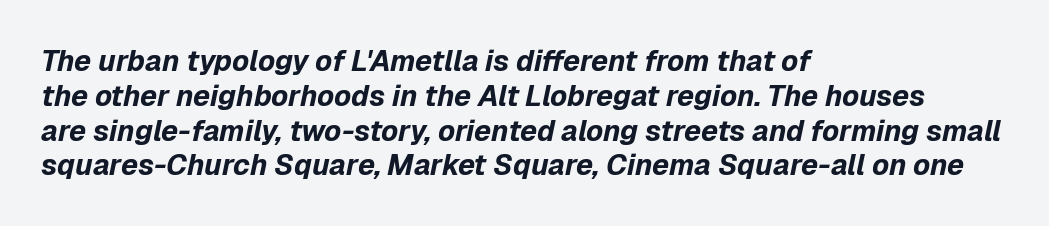
The image shows 29 px bold type, italic (leaning right); set left-aligned, line spacing 1.2x, normal letter spacing, not underlined; low stroke contrast and a medium x-height.
